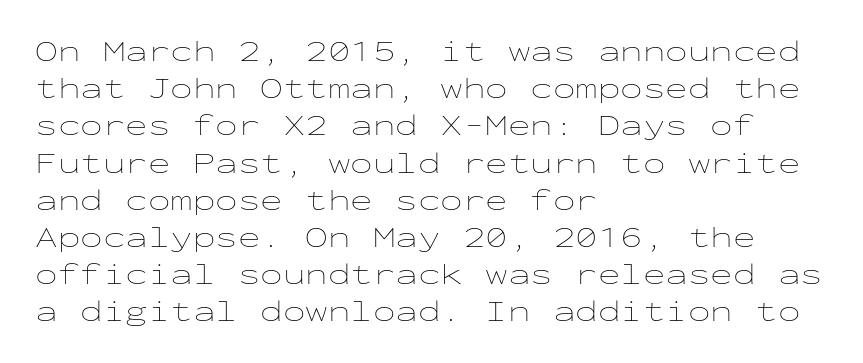
Q: Is the text bold? A: No.
Q: Is the text italic (slanted)? A: No, it is upright.
Q: Is the text underlined? A: No.
Q: How is the paragraph aligned? A: Left-aligned.
Q: Is the spacing between letters normal or unusually wide? A: Normal.
Q: Width (condensed, normal, or wide)? A: Wide.
Q: Stroke contrast? A: Low.
Q: x-height? A: Medium.
Q: Monospaced? A: Yes.
